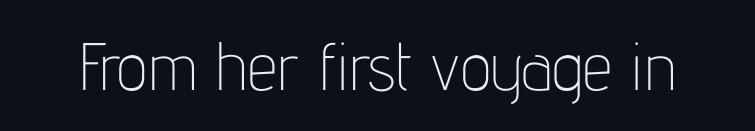
The image shows 67 px thin, condensed sans-serif type, upright; set normal letter spacing, not underlined; low stroke contrast and a medium x-height.
